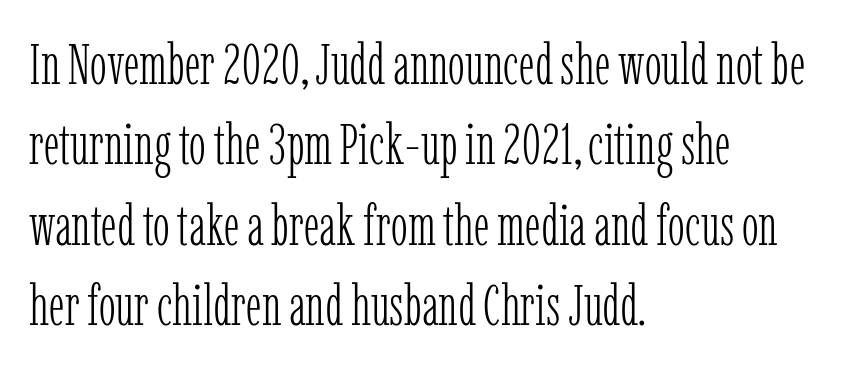
Q: Is the text bold? A: No.
Q: Is the text italic (slanted)? A: No, it is upright.
Q: Is the typeface a serif or a sans-serif typeface? A: Serif.
Q: Is the text underlined? A: No.
Q: How is the paragraph aligned? A: Left-aligned.
Q: Is the spacing between letters normal or unusually wide? A: Normal.
Q: Is the spacing between lines tight, normal or loose? A: Normal.
Q: Width (condensed, normal, or wide)? A: Condensed.
Q: Stroke contrast? A: Low.
Q: x-height? A: Medium.
Q: Monospaced? A: No.
